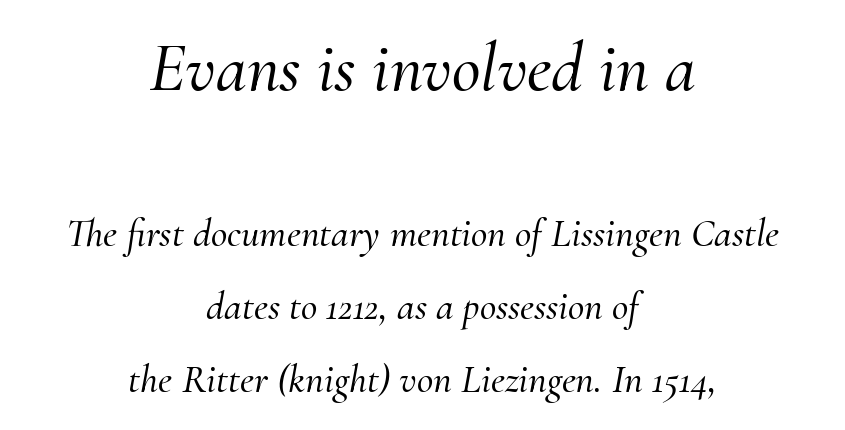
The image shows 70 px serif type, italic (leaning right); set centered, line spacing 1.83x, normal letter spacing, not underlined; the first (top) block is 1.75x larger; medium stroke contrast and a small x-height.
